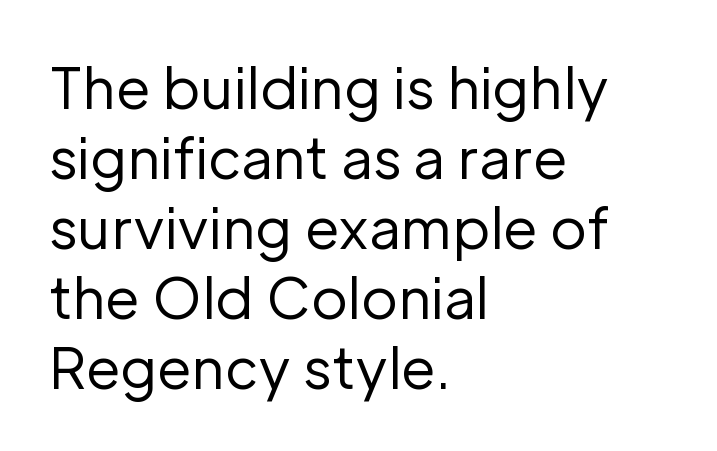
{"serif": "no", "italic": "no", "bold": "no", "weight": "regular", "width": "normal", "stroke_contrast": "low", "x_height": "medium", "monospaced": "no", "underline": "no", "align": "left", "line_spacing": "normal", "line_spacing_ratio": 1.25, "letter_spacing": "normal", "letter_spacing_em": 0.0, "glyph_px": 56}
